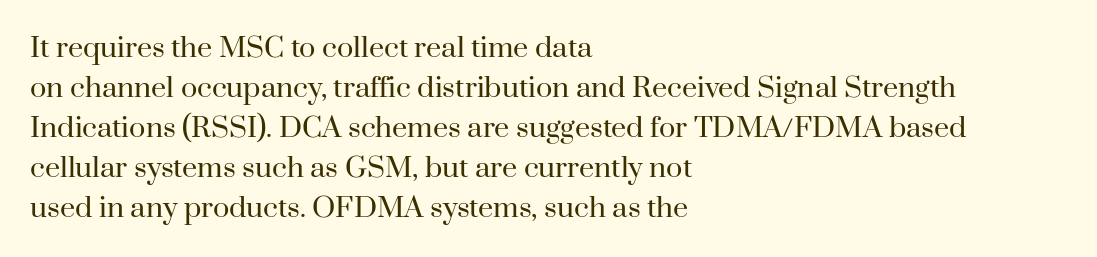
{"italic": "no", "bold": "no", "underline": "no", "align": "left", "line_spacing": "normal", "line_spacing_ratio": 1.48, "letter_spacing": "normal", "letter_spacing_em": 0.0, "glyph_px": 27}
